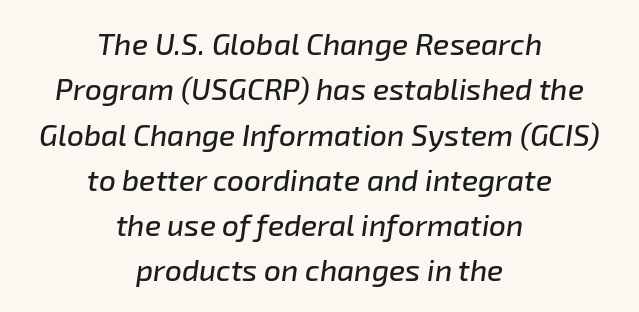
This sample has the flowing, uneven cadence of proportional lettering. Tracking here is standard; glyphs follow each other at the usual distance. Baseline-to-baseline distance is the conventional proportion of letter height. Rule under the text: the space is simply empty. Posture: slanted.
